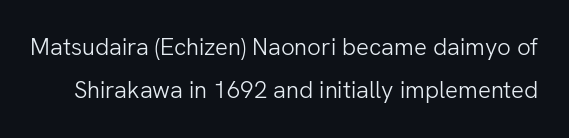
{"italic": "no", "bold": "no", "underline": "no", "line_spacing_ratio": 1.81, "letter_spacing": "normal", "letter_spacing_em": 0.0, "glyph_px": 24}
